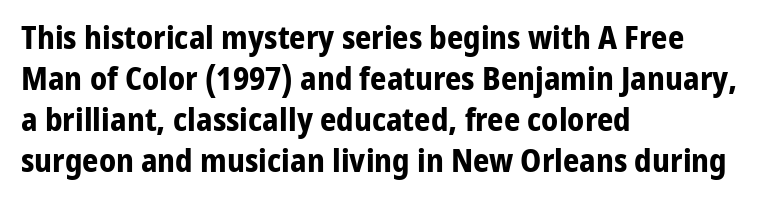
The image shows 32 px bold sans-serif type, upright; set left-aligned, normal line spacing (1.28x), normal letter spacing, not underlined; low stroke contrast and a medium x-height.
